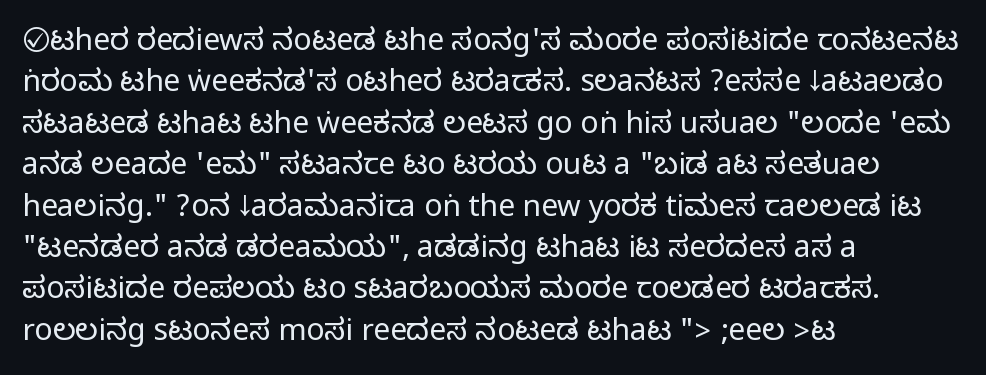
Letters rest on an invisible, unmarked baseline. If you drew a ruler down the left edge, every line would touch it. This sample uses a sans-serif face. The axis of the letterforms is exactly vertical. Honestly, the letter spacing is just normal — you wouldn't notice it.
